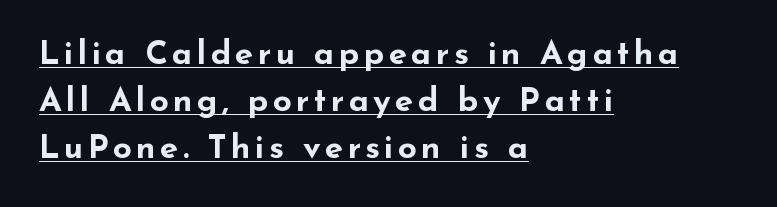
The lines sit at an ordinary, default distance from one another. Ascenders rise straight up at ninety degrees. Underlining? Definitely there. Left-aligned paragraph, ragged on the right. These lines are rendered in a variable-pitch font. How heavy is the stroke? Heavy — this is a bold.
